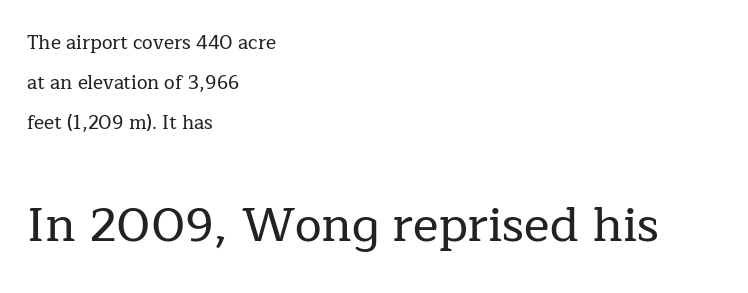
Q: Is the text italic (slanted)? A: No, it is upright.
Q: Is the typeface a serif or a sans-serif typeface? A: Serif.
Q: Is the text underlined? A: No.
Q: How is the paragraph aligned? A: Left-aligned.
Q: Is the spacing between letters normal or unusually wide? A: Normal.
Q: Is the spacing between lines tight, normal or loose? A: Loose.
Q: Which block of text is set in a larger size, the first (top) or the second (bottom)? A: The second (bottom) one.
Q: Width (condensed, normal, or wide)? A: Normal.
Q: Stroke contrast? A: Low.
Q: x-height? A: Medium.
Q: Monospaced? A: No.
